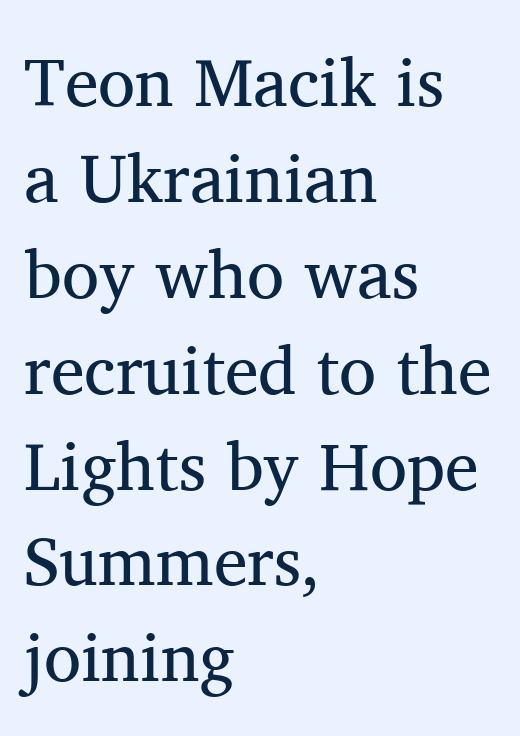
The image shows 68 px regular-weight serif type, upright; set left-aligned, normal line spacing (1.41x), normal letter spacing, not underlined; medium stroke contrast and a medium x-height.
